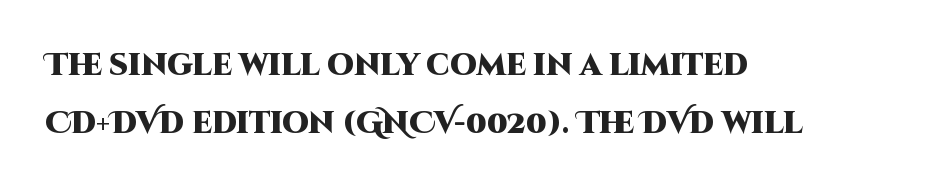
Q: Is the text bold? A: Yes.
Q: Is the text italic (slanted)? A: No, it is upright.
Q: Is the typeface a serif or a sans-serif typeface? A: Sans-serif.
Q: Is the text underlined? A: No.
Q: How is the paragraph aligned? A: Left-aligned.
Q: Is the spacing between letters normal or unusually wide? A: Normal.
Q: Is the spacing between lines tight, normal or loose? A: Loose.
Q: Width (condensed, normal, or wide)? A: Normal.
Q: Stroke contrast? A: High.
Q: x-height? A: Large.
Q: Monospaced? A: No.
